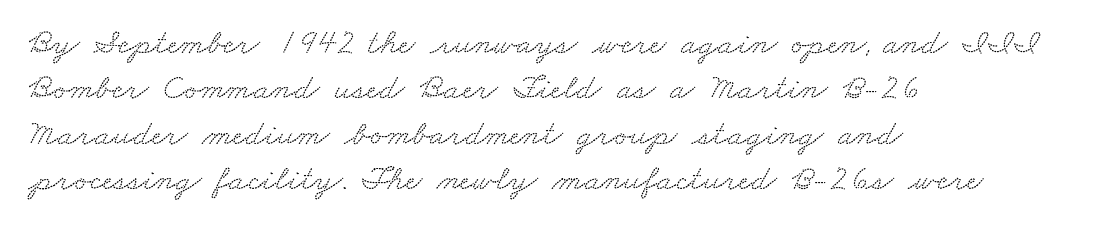
The image shows 36 px wide serif type; set left-aligned, normal line spacing (1.26x), normal letter spacing, not underlined; low stroke contrast and a small x-height.
